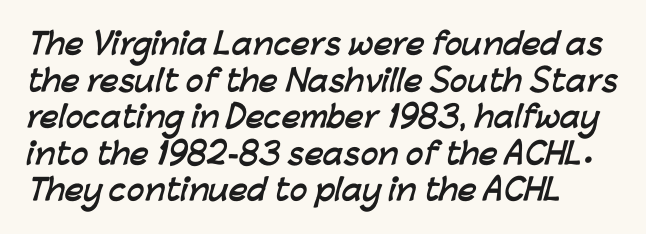
Q: Is the text bold? A: Yes.
Q: Is the typeface a serif or a sans-serif typeface? A: Sans-serif.
Q: Is the text underlined? A: No.
Q: How is the paragraph aligned? A: Left-aligned.
Q: Is the spacing between letters normal or unusually wide? A: Normal.
Q: Is the spacing between lines tight, normal or loose? A: Normal.
Q: Width (condensed, normal, or wide)? A: Normal.
Q: Stroke contrast? A: Low.
Q: x-height? A: Medium.
Q: Monospaced? A: No.
